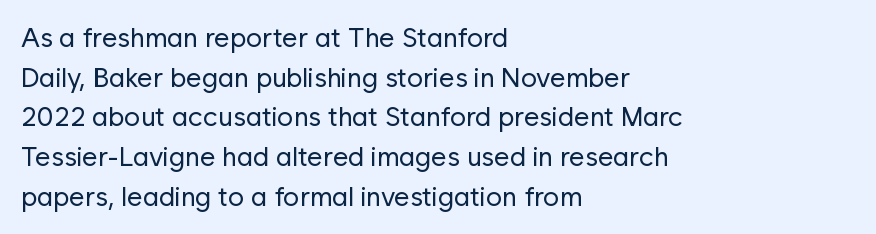
Notice how descenders clear the ascenders below comfortably — that's standard leading. Inter-character spacing is left at the font's built-in metrics. Bare-footed words on every line. The strokes are not fattened; the text isn't bold. A student would call this left alignment; a typographer would say flush left, rag right.
